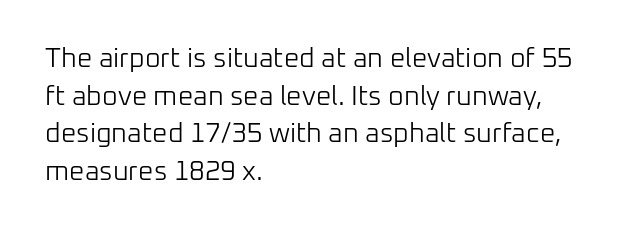
Q: Is the text bold? A: No.
Q: Is the text italic (slanted)? A: No, it is upright.
Q: Is the text underlined? A: No.
Q: How is the paragraph aligned? A: Left-aligned.
Q: Is the spacing between letters normal or unusually wide? A: Normal.
Q: Is the spacing between lines tight, normal or loose? A: Normal.
